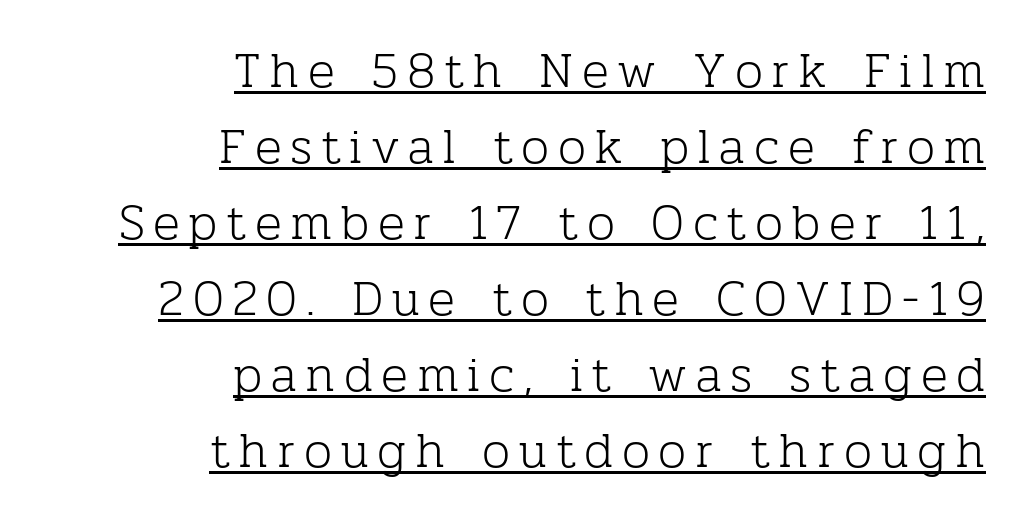
{"serif": "yes", "italic": "no", "bold": "no", "weight": "light", "width": "normal", "stroke_contrast": "low", "x_height": "medium", "monospaced": "no", "underline": "yes", "align": "right", "line_spacing": "normal", "line_spacing_ratio": 1.52, "glyph_px": 50}
